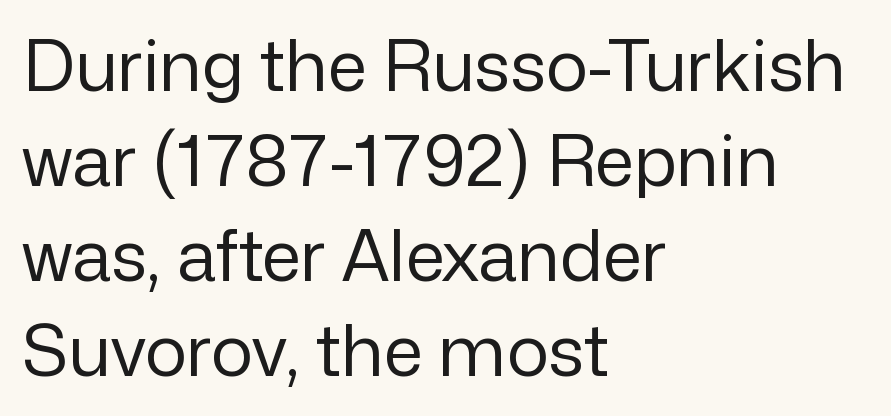
Q: Is the text bold? A: No.
Q: Is the text italic (slanted)? A: No, it is upright.
Q: Is the typeface a serif or a sans-serif typeface? A: Sans-serif.
Q: Is the text underlined? A: No.
Q: How is the paragraph aligned? A: Left-aligned.
Q: Is the spacing between letters normal or unusually wide? A: Normal.
Q: Is the spacing between lines tight, normal or loose? A: Normal.
Q: Width (condensed, normal, or wide)? A: Normal.
Q: Stroke contrast? A: Low.
Q: x-height? A: Medium.
Q: Monospaced? A: No.
